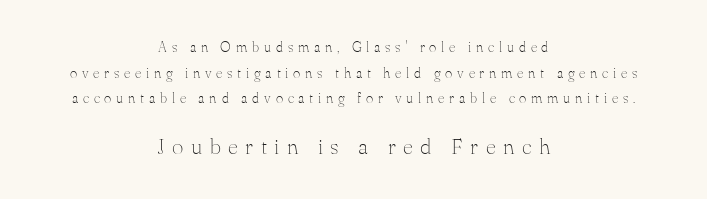
Q: Is the text bold? A: No.
Q: Is the text italic (slanted)? A: No, it is upright.
Q: Is the text underlined? A: No.
Q: How is the paragraph aligned? A: Centered.
Q: Is the spacing between letters normal or unusually wide? A: Unusually wide.
Q: Which block of text is set in a larger size, the first (top) or the second (bottom)? A: The second (bottom) one.
